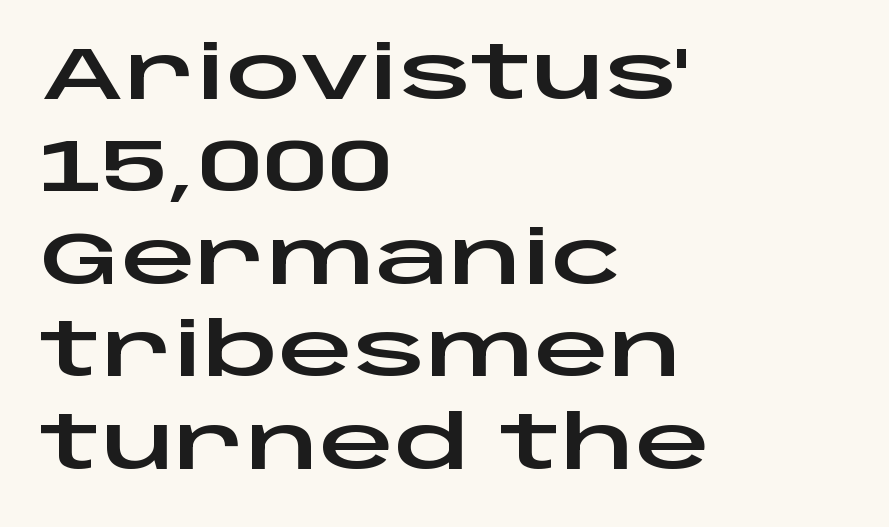
The letters advance in unequal steps, a hallmark of proportional type. The words here are not underlined. Is this a sans? Yes — the strokes have no serifs. The typography opts for an upright posture over an oblique one. A typesetter would call this leading conventional body-copy spacing.
